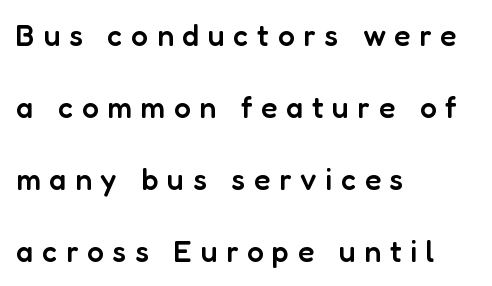
The image shows 30 px semibold sans-serif type, upright; set left-aligned, loose line spacing (2.4x), unusually wide letter spacing (+0.29 em), not underlined; low stroke contrast and a medium x-height.
